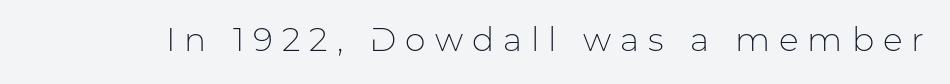
Q: Is the text bold? A: No.
Q: Is the text italic (slanted)? A: No, it is upright.
Q: Is the typeface a serif or a sans-serif typeface? A: Sans-serif.
Q: Is the text underlined? A: No.
Q: Is the spacing between letters normal or unusually wide? A: Unusually wide.
Q: Width (condensed, normal, or wide)? A: Normal.
Q: Stroke contrast? A: Low.
Q: x-height? A: Medium.
Q: Monospaced? A: No.
